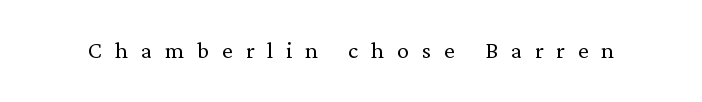
{"serif": "yes", "italic": "no", "bold": "no", "weight": "light", "width": "normal", "stroke_contrast": "low", "x_height": "medium", "monospaced": "no", "underline": "no", "letter_spacing": "wide", "letter_spacing_em": 0.43, "glyph_px": 30}
